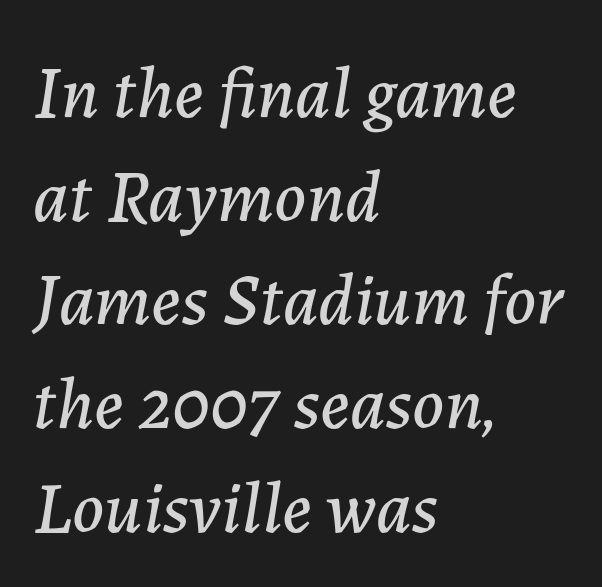
Q: Is the text italic (slanted)? A: Yes, it leans right by about 7 degrees.
Q: Is the text underlined? A: No.
Q: How is the paragraph aligned? A: Left-aligned.
Q: Is the spacing between letters normal or unusually wide? A: Normal.
Q: Is the spacing between lines tight, normal or loose? A: Normal.
Q: Width (condensed, normal, or wide)? A: Normal.
Q: Stroke contrast? A: Low.
Q: x-height? A: Medium.
Q: Monospaced? A: No.
